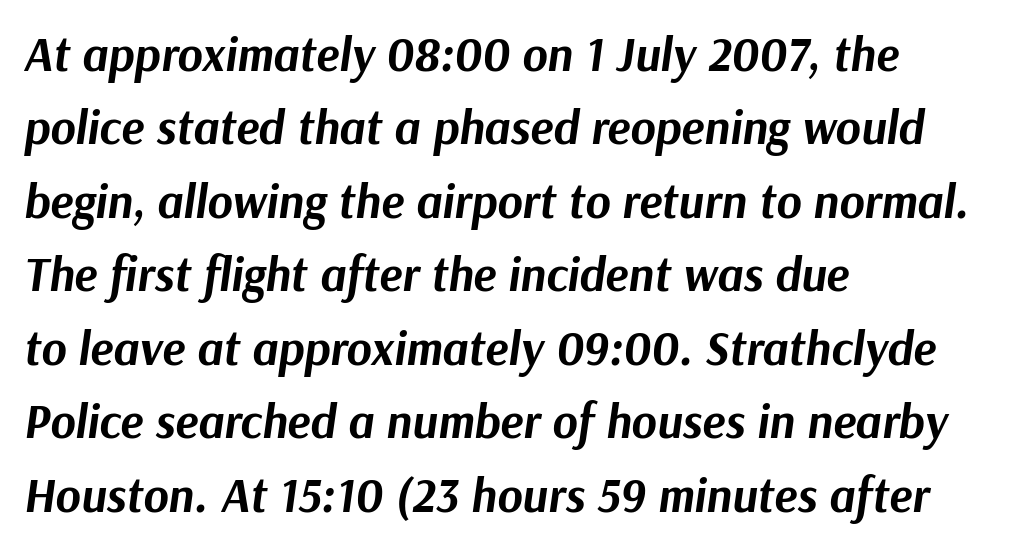
The image shows 48 px bold type, italic (leaning right); set left-aligned, normal line spacing (1.53x), normal letter spacing, not underlined; medium stroke contrast and a medium x-height.
